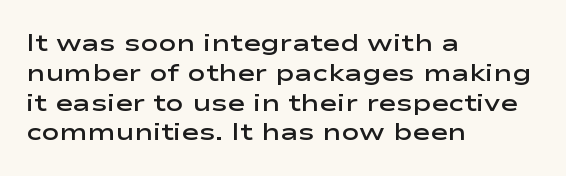
Q: Is the text bold? A: Semi-bold.
Q: Is the text italic (slanted)? A: No, it is upright.
Q: Is the text underlined? A: No.
Q: How is the paragraph aligned? A: Left-aligned.
Q: Is the spacing between letters normal or unusually wide? A: Normal.
